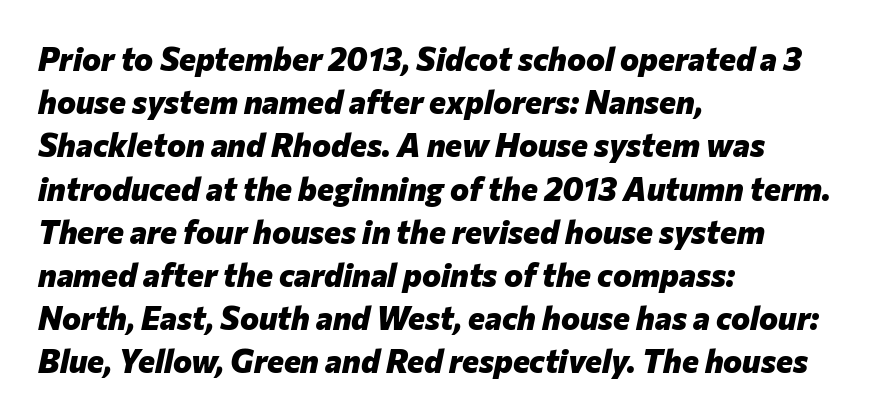
Q: Is the text bold? A: Yes.
Q: Is the text italic (slanted)? A: Yes, it leans right by about 12 degrees.
Q: Is the text underlined? A: No.
Q: How is the paragraph aligned? A: Left-aligned.
Q: Is the spacing between letters normal or unusually wide? A: Normal.
Q: Is the spacing between lines tight, normal or loose? A: Normal.
Q: Width (condensed, normal, or wide)? A: Normal.
Q: Stroke contrast? A: Low.
Q: x-height? A: Medium.
Q: Monospaced? A: No.
